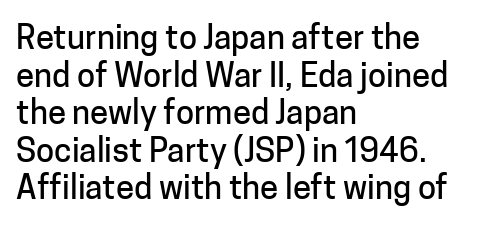
The image shows 33 px sans-serif type, upright; set left-aligned, tight line spacing (1.14x), normal letter spacing, not underlined; low stroke contrast and a medium x-height.
